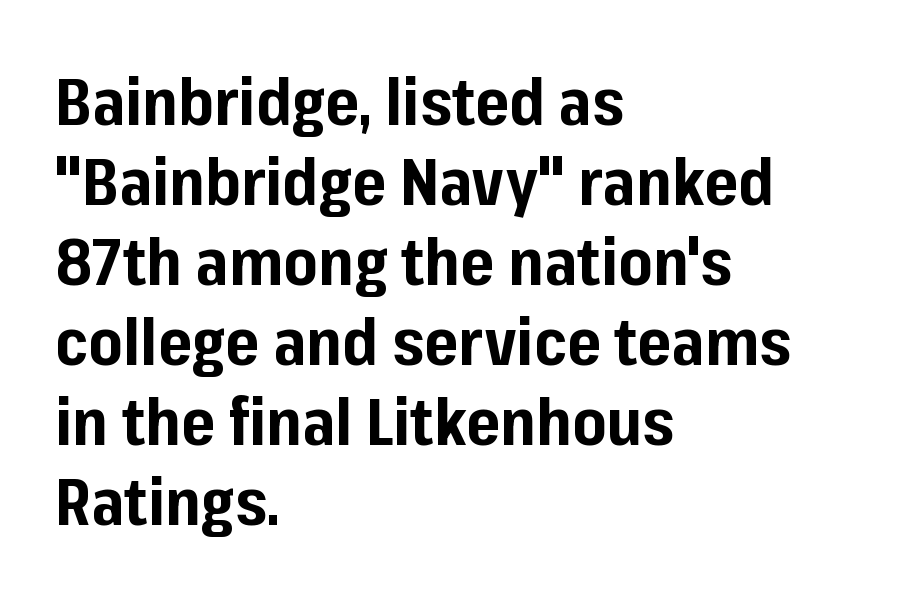
Strong, thick strokes mark this as bold type. Honestly, there is no underline to notice here at all. The gaps between neighbouring characters are ordinary and unremarkable. A classic flush-left, rag-right setting is used for this passage. Here the designer chose a conventional face with non-uniform glyph widths.
